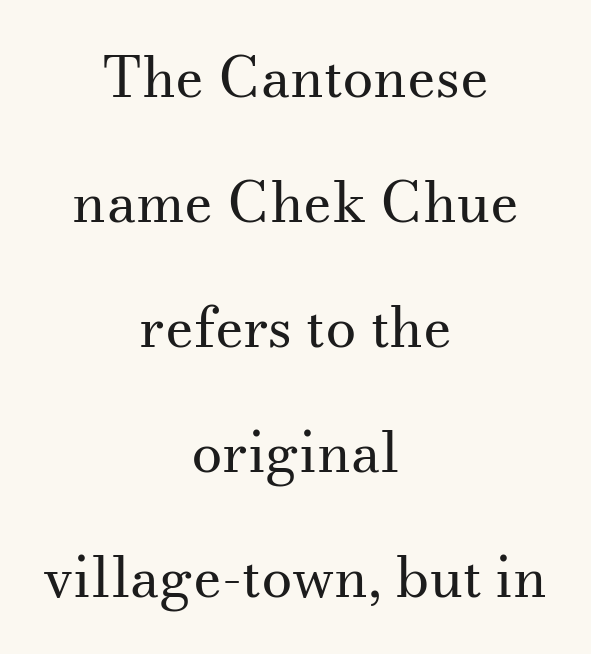
Anything drawn beneath the words? Only blank space. Letter spacing: default. The rendering uses a large line-height, opening up the rows. Do the characters align in a grid? No, the font is proportional.
